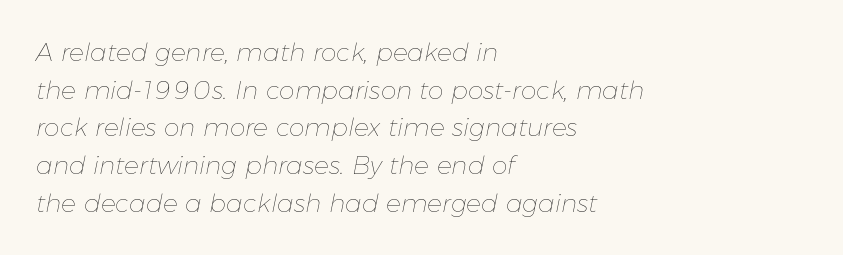
The image shows 25 px text type, italic (leaning right); set left-aligned, normal line spacing (1.51x), normal letter spacing, not underlined.
